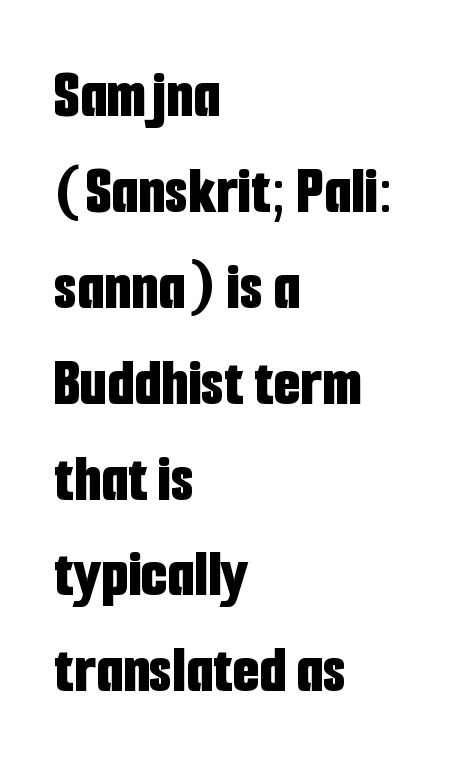
The image shows 68 px bold, condensed sans-serif type, upright; set left-aligned, normal line spacing (1.41x), normal letter spacing, not underlined; low stroke contrast and a medium x-height.
